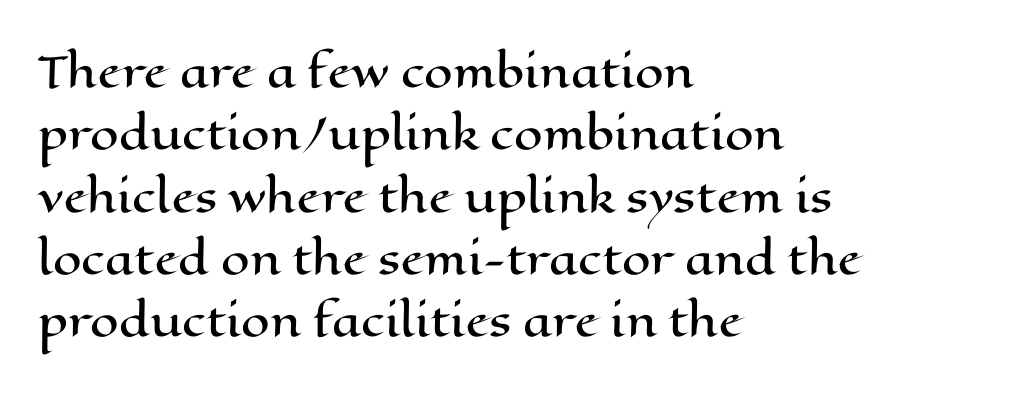
A typesetter would call this zero additional tracking. The rag falls on the right side of this text block. The strip under each line holds only bare page. The passage shown is typed in a proportional face where columns would drift.
